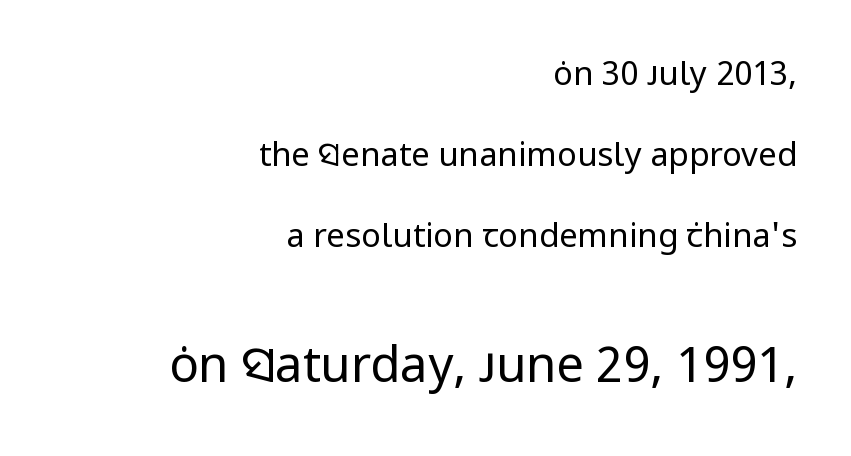
{"serif": "no", "italic": "no", "bold": "no", "weight": "regular", "width": "normal", "stroke_contrast": "low", "x_height": "medium", "monospaced": "no", "underline": "no", "align": "right", "line_spacing": "loose", "line_spacing_ratio": 2.46, "letter_spacing": "normal", "letter_spacing_em": 0.0, "larger_block": "second", "size_ratio": 1.48, "glyph_px": 49}
